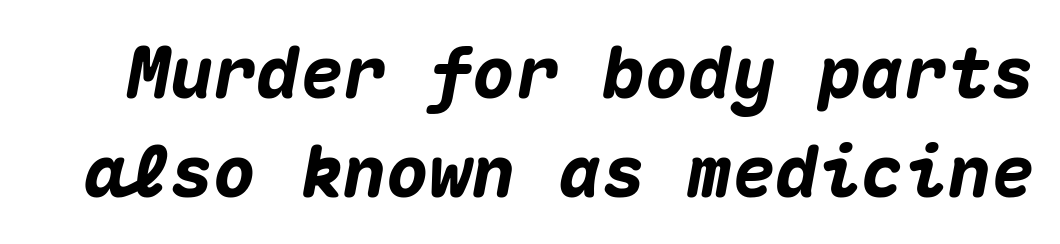
Beneath every word, the page is bare. Observe the ordinary spacing: letters are neighbours, not strangers. Posture: slanted. Successive baselines arrive at the customary interval. The passage shown is emphatically bold.
